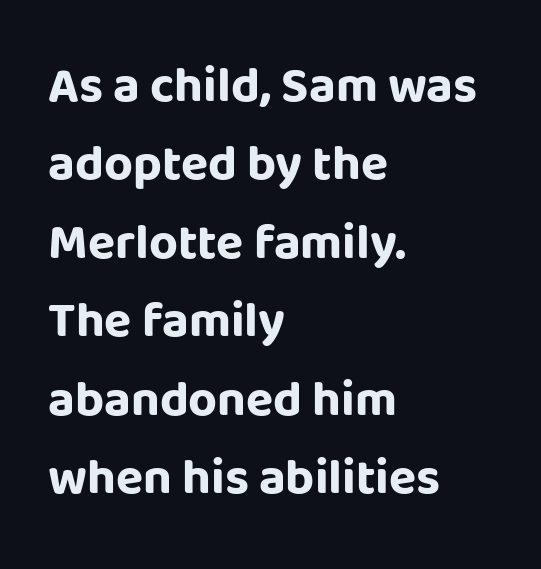
The image shows 50 px bold sans-serif type, upright; set left-aligned, normal line spacing (1.57x), normal letter spacing, not underlined; low stroke contrast and a large x-height.
